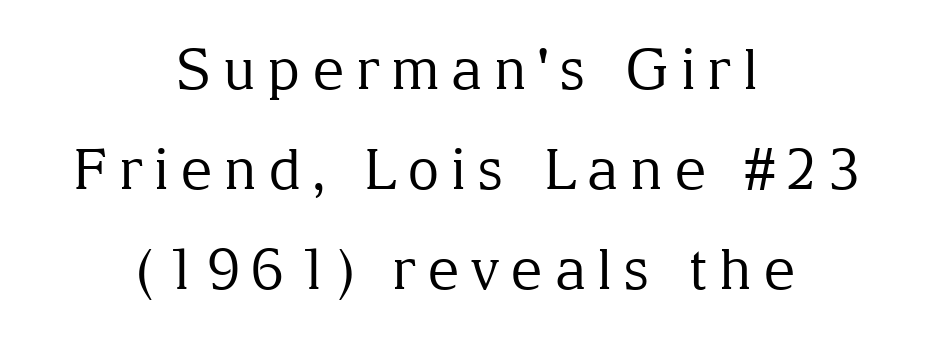
The image shows 56 px regular-weight serif type, upright; set centered, line spacing 1.79x, unusually wide letter spacing (+0.2 em), not underlined; medium stroke contrast and a medium x-height.
